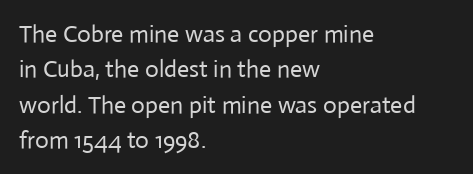
{"italic": "no", "bold": "no", "underline": "no", "align": "left", "line_spacing": "normal", "line_spacing_ratio": 1.47, "letter_spacing": "normal", "letter_spacing_em": 0.0, "glyph_px": 24}
